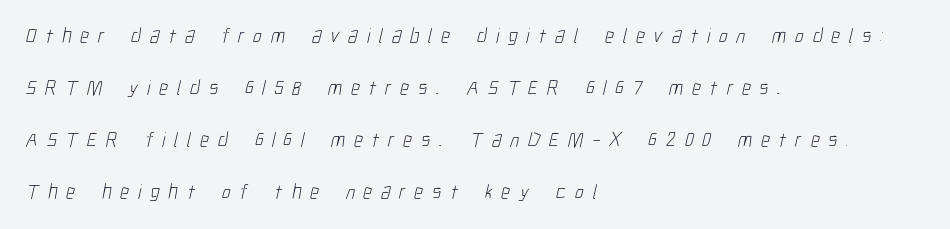
{"bold": "no", "underline": "no", "align": "left", "line_spacing": "loose", "line_spacing_ratio": 2.48, "letter_spacing": "wide", "letter_spacing_em": 0.42, "glyph_px": 21}
